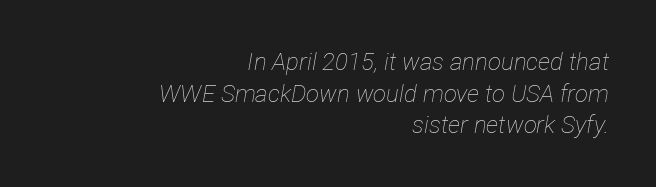
The foot of each line stays bare and open. A light-to-regular cut is what we see here. How are the letters spaced? Ordinarily, with no added tracking. You can tell it's italic because the verticals aren't actually vertical. These lines stack with their right ends in a neat column.
